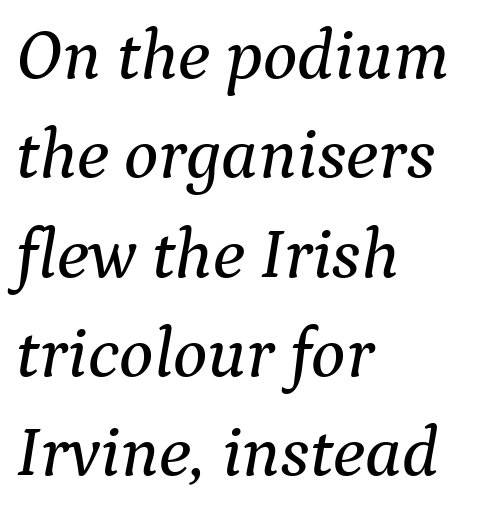
Q: Is the text italic (slanted)? A: Yes, it leans right by about 9 degrees.
Q: Is the typeface a serif or a sans-serif typeface? A: Serif.
Q: Is the text underlined? A: No.
Q: How is the paragraph aligned? A: Left-aligned.
Q: Is the spacing between letters normal or unusually wide? A: Normal.
Q: Is the spacing between lines tight, normal or loose? A: Normal.
Q: Width (condensed, normal, or wide)? A: Normal.
Q: Stroke contrast? A: Medium.
Q: x-height? A: Medium.
Q: Monospaced? A: No.
